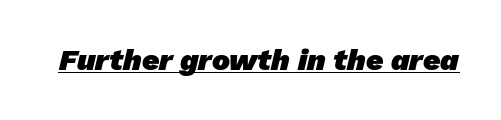
Is there an underline? Yes — a line sits under the letters. The rendering uses natural spacing where letterforms have individual widths. In terms of letterform style, serifs are entirely absent. Nothing unusual about the tracking: characters are spaced as the font intends. A full-strength bold gives these letters their thick strokes.
